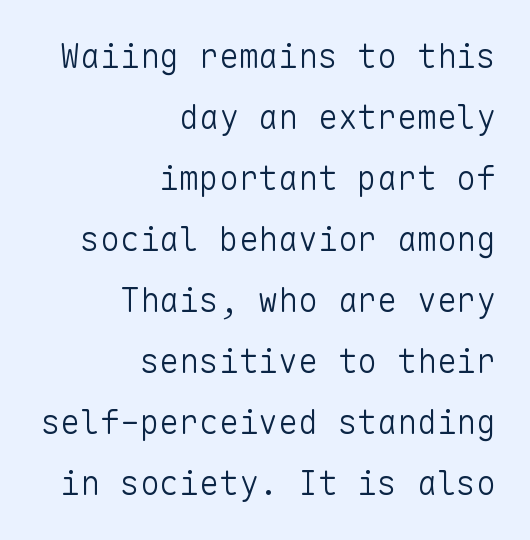
Each letter, wide or thin by design, is forced into the same width here. A typesetter would mark this as roman, not italic. In terms of letterform style, serifs are entirely absent. All the whitespace from short lines collects on the left.
